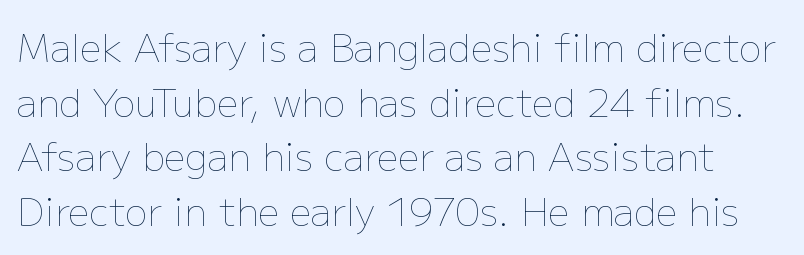
The image shows 38 px thin type, upright; set normal line spacing (1.44x), normal letter spacing, not underlined; low stroke contrast and a medium x-height.
